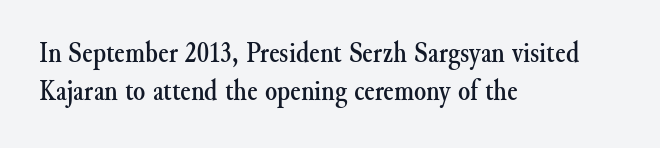
The image shows 31 px serif type, upright; set left-aligned, line spacing 1.21x, normal letter spacing, not underlined; medium stroke contrast and a small x-height.
